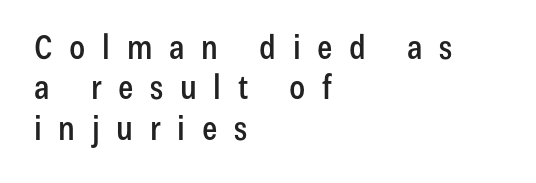
Q: Is the text italic (slanted)? A: No, it is upright.
Q: Is the typeface a serif or a sans-serif typeface? A: Sans-serif.
Q: Is the text underlined? A: No.
Q: How is the paragraph aligned? A: Left-aligned.
Q: Is the spacing between letters normal or unusually wide? A: Unusually wide.
Q: Width (condensed, normal, or wide)? A: Condensed.
Q: Stroke contrast? A: Low.
Q: x-height? A: Medium.
Q: Monospaced? A: No.
